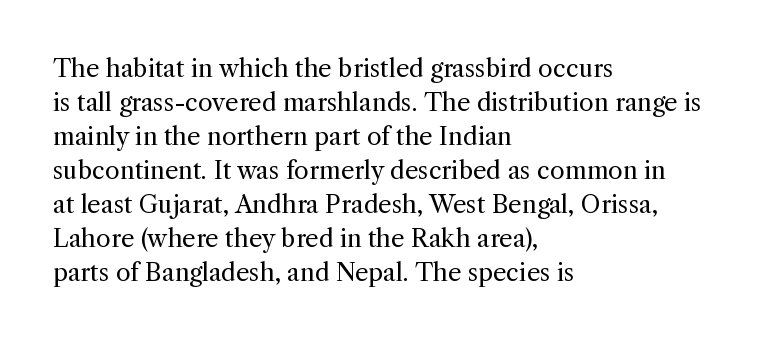
{"italic": "no", "bold": "no", "underline": "no", "align": "left", "line_spacing": "normal", "line_spacing_ratio": 1.42, "letter_spacing": "normal", "letter_spacing_em": 0.0, "glyph_px": 24}
